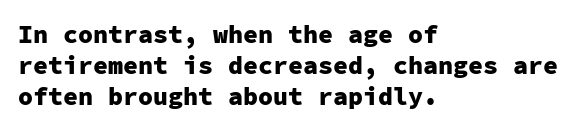
You'd pick this weight for a headline — it's a proper bold. Upright lettering throughout. Nothing unusual about the tracking: characters are spaced as the font intends. Check the space under the baseline: it is left empty.
